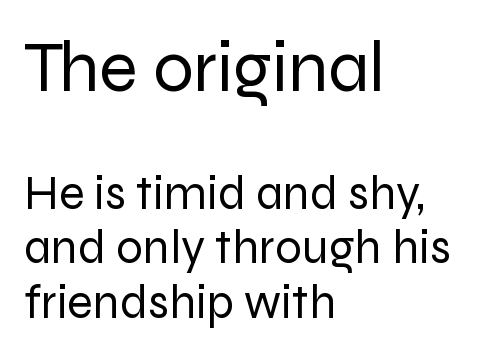
Q: Is the text bold? A: No.
Q: Is the text italic (slanted)? A: No, it is upright.
Q: Is the typeface a serif or a sans-serif typeface? A: Sans-serif.
Q: Is the text underlined? A: No.
Q: How is the paragraph aligned? A: Left-aligned.
Q: Is the spacing between letters normal or unusually wide? A: Normal.
Q: Is the spacing between lines tight, normal or loose? A: Tight.
Q: Which block of text is set in a larger size, the first (top) or the second (bottom)? A: The first (top) one.
Q: Width (condensed, normal, or wide)? A: Normal.
Q: Stroke contrast? A: Low.
Q: x-height? A: Medium.
Q: Monospaced? A: No.
